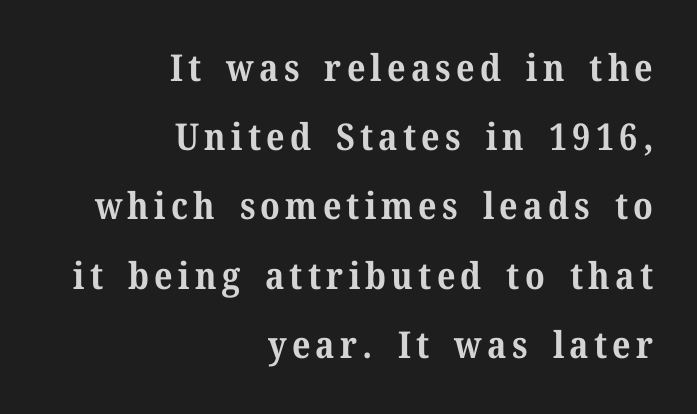
The image shows 37 px bold serif type, upright; set right-aligned, line spacing 1.87x, not underlined; medium stroke contrast and a medium x-height.
